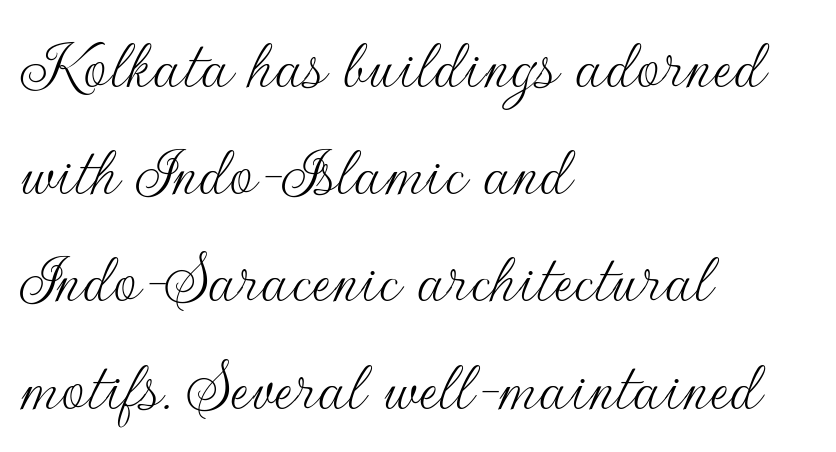
The passage shown is typed in a proportional face where columns would drift. The paragraph has a hard left edge and a soft right edge. Glance below the letters and you will spot only blank space.
